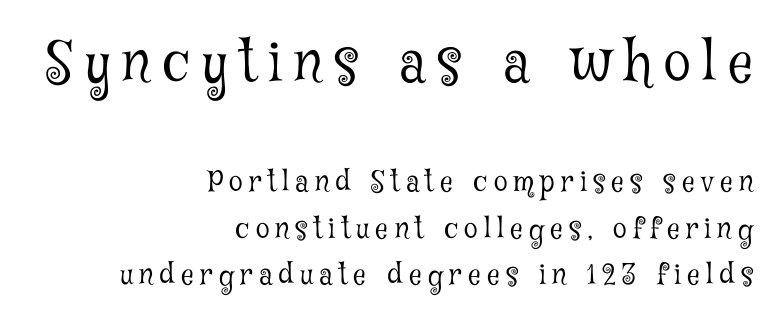
The space between consecutive lines is moderate. Typographically, this falls in the serif category. This is the regular roman posture of the typeface. Is the block centered? No — it sits flush against the right margin.
